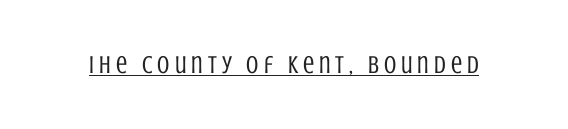
Caption: face not bold, strokes unweighted. What stands out about the letter spacing? Its width — letters are far apart. This sample carries an underscore along the baseline area. In terms of posture, this sample is upright.
